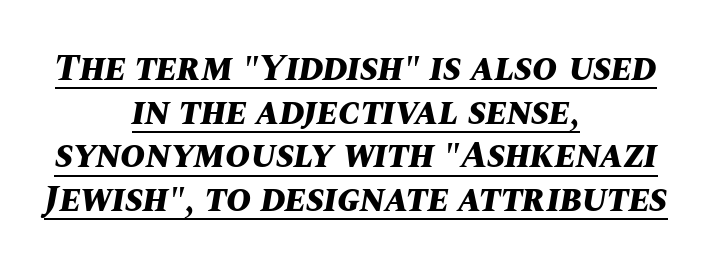
Q: Is the text bold? A: Yes.
Q: Is the text italic (slanted)? A: Yes, it leans right by about 10 degrees.
Q: Is the text underlined? A: Yes.
Q: How is the paragraph aligned? A: Centered.
Q: Is the spacing between letters normal or unusually wide? A: Normal.
Q: Is the spacing between lines tight, normal or loose? A: Tight.
Q: Width (condensed, normal, or wide)? A: Normal.
Q: Stroke contrast? A: Medium.
Q: x-height? A: Large.
Q: Monospaced? A: No.
